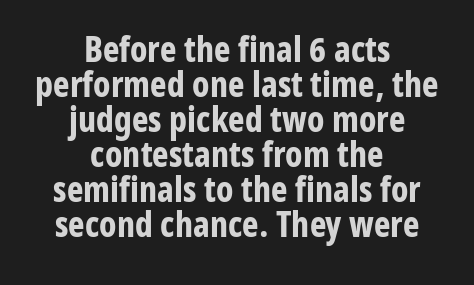
Q: Is the text bold? A: Yes.
Q: Is the text italic (slanted)? A: No, it is upright.
Q: Is the typeface a serif or a sans-serif typeface? A: Sans-serif.
Q: Is the text underlined? A: No.
Q: How is the paragraph aligned? A: Centered.
Q: Is the spacing between letters normal or unusually wide? A: Normal.
Q: Is the spacing between lines tight, normal or loose? A: Tight.
Q: Width (condensed, normal, or wide)? A: Condensed.
Q: Stroke contrast? A: Low.
Q: x-height? A: Medium.
Q: Monospaced? A: No.
